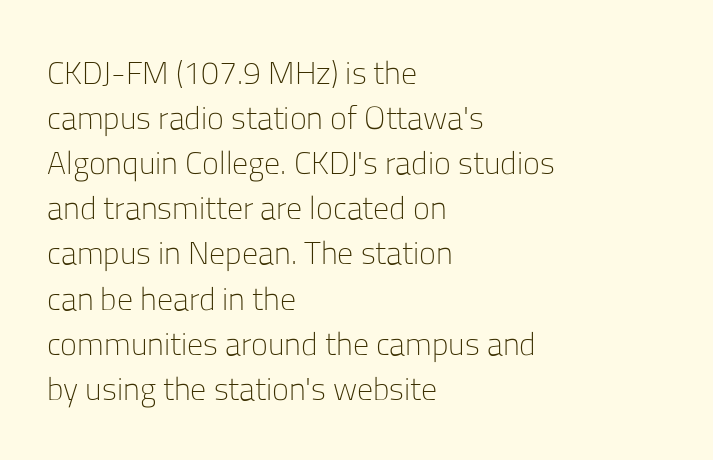
Q: Is the text bold? A: No.
Q: Is the text italic (slanted)? A: No, it is upright.
Q: Is the typeface a serif or a sans-serif typeface? A: Sans-serif.
Q: Is the text underlined? A: No.
Q: How is the paragraph aligned? A: Left-aligned.
Q: Is the spacing between letters normal or unusually wide? A: Normal.
Q: Is the spacing between lines tight, normal or loose? A: Normal.
Q: Width (condensed, normal, or wide)? A: Normal.
Q: Stroke contrast? A: Low.
Q: x-height? A: Medium.
Q: Monospaced? A: No.
